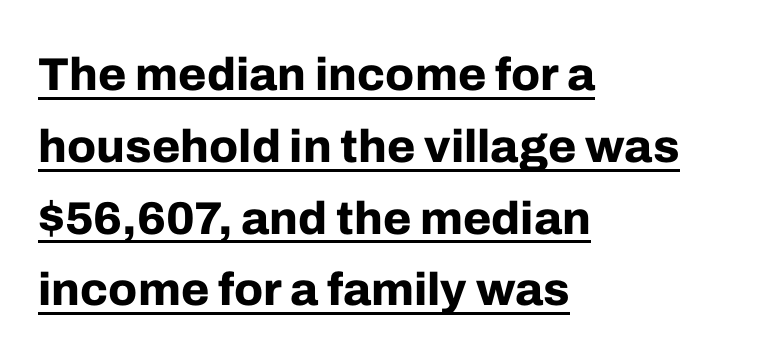
Q: Is the text bold? A: Yes.
Q: Is the text italic (slanted)? A: No, it is upright.
Q: Is the typeface a serif or a sans-serif typeface? A: Sans-serif.
Q: Is the text underlined? A: Yes.
Q: How is the paragraph aligned? A: Left-aligned.
Q: Is the spacing between letters normal or unusually wide? A: Normal.
Q: Is the spacing between lines tight, normal or loose? A: Normal.
Q: Width (condensed, normal, or wide)? A: Normal.
Q: Stroke contrast? A: Low.
Q: x-height? A: Medium.
Q: Monospaced? A: No.
